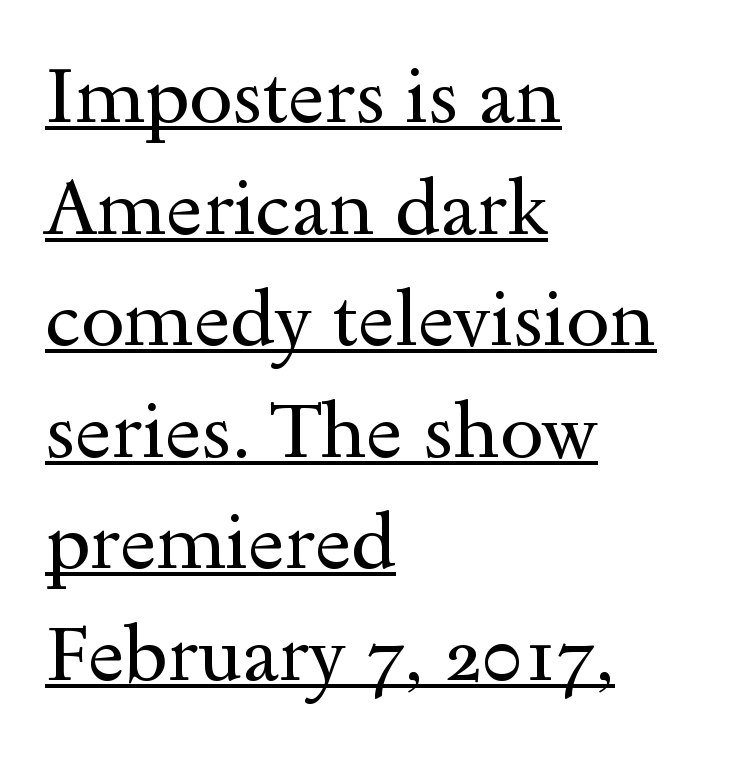
The image shows 78 px regular-weight, wide serif type, upright; set left-aligned, normal line spacing (1.43x), normal letter spacing, underlined; a small x-height.
